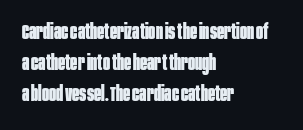
{"italic": "no", "bold": "yes", "underline": "no", "align": "left", "line_spacing": "normal", "line_spacing_ratio": 1.48, "letter_spacing": "normal", "letter_spacing_em": 0.0, "glyph_px": 21}
